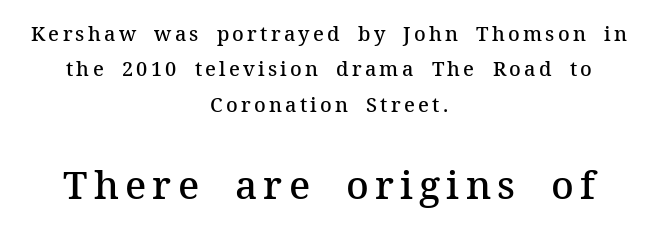
Clear beneath every line of the passage. Each glyph is drawn with semibold strokes, heavier than normal yet not fully bold. Line starts and ends both wander, symmetrically. I'd call this a serif setting — the letters wear small feet. The following chunk of copy outweighs the initial chunk in type size.
